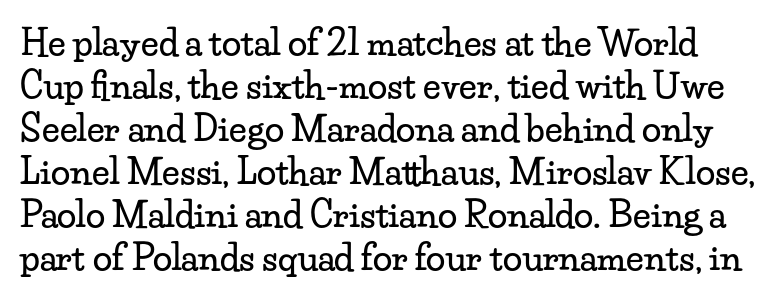
The image shows 35 px wide serif type, upright; set line spacing 1.23x, normal letter spacing, not underlined; low stroke contrast and a small x-height.
